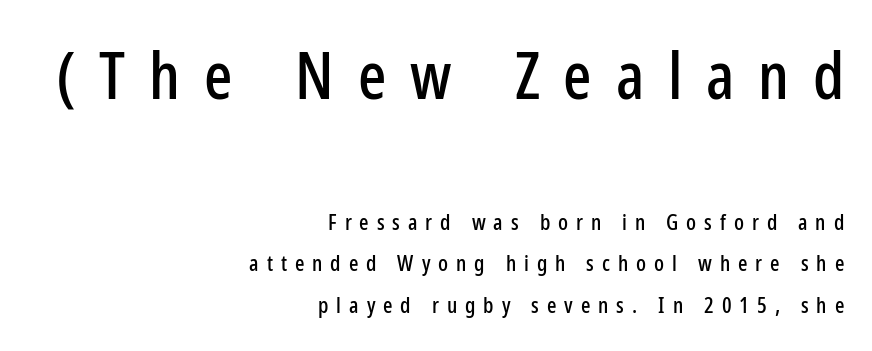
The image shows 66 px condensed sans-serif type, upright; set right-aligned, line spacing 1.89x, unusually wide letter spacing (+0.36 em), not underlined; the first (top) block is 3.0x larger; low stroke contrast and a medium x-height.
